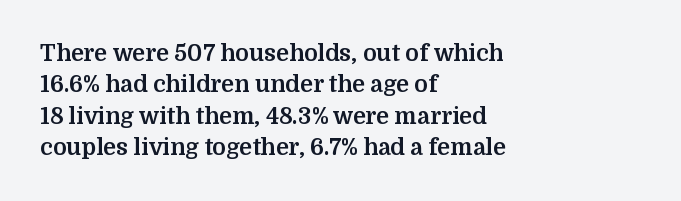
{"italic": "no", "bold": "yes", "underline": "no", "align": "left", "line_spacing": "normal", "line_spacing_ratio": 1.36, "letter_spacing": "normal", "letter_spacing_em": 0.0, "glyph_px": 23}
